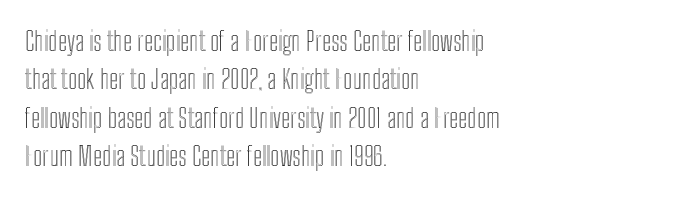
These lines keep a tight, regular rhythm from letter to letter. A student would call this left alignment; a typographer would say flush left, rag right. Descenders are the only things crossing below the line. Evenly set lines give the paragraph a standard silhouette. Ordinary non-slanted type is in use.
